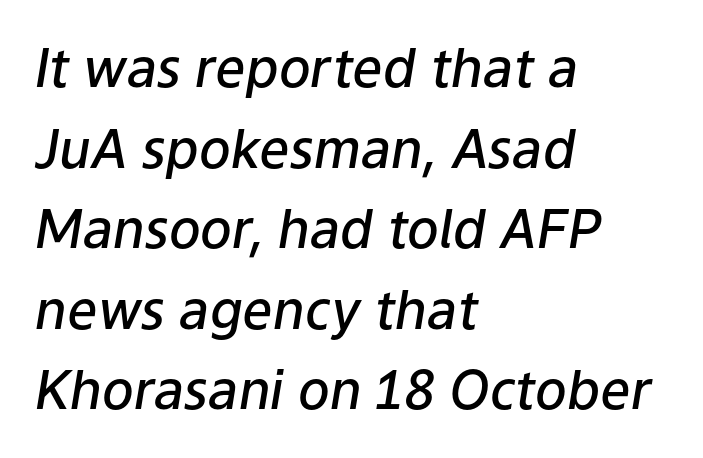
{"italic": "yes", "lean": "right", "slant_degrees": 9, "bold": "semi", "weight": "semibold", "width": "normal", "stroke_contrast": "low", "x_height": "medium", "monospaced": "no", "underline": "no", "align": "left", "line_spacing": "normal", "line_spacing_ratio": 1.52, "letter_spacing": "normal", "letter_spacing_em": 0.0, "glyph_px": 53}
